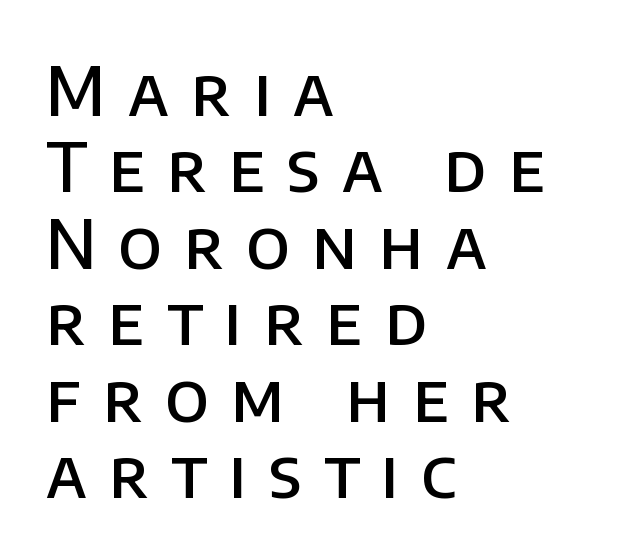
{"serif": "no", "italic": "no", "bold": "semi", "weight": "semibold", "width": "normal", "stroke_contrast": "low", "x_height": "large", "monospaced": "no", "underline": "no", "align": "left", "line_spacing": "tight", "line_spacing_ratio": 1.14, "letter_spacing": "wide", "letter_spacing_em": 0.33, "glyph_px": 67}
